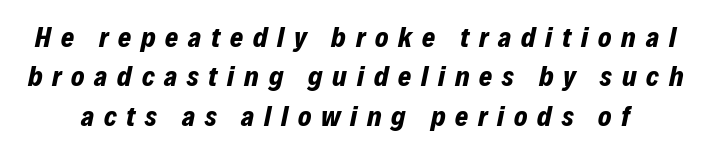
Q: Is the text bold? A: Yes.
Q: Is the text italic (slanted)? A: Yes, it leans right by about 12 degrees.
Q: Is the text underlined? A: No.
Q: Is the spacing between letters normal or unusually wide? A: Unusually wide.
Q: Is the spacing between lines tight, normal or loose? A: Normal.
Q: Width (condensed, normal, or wide)? A: Normal.
Q: Stroke contrast? A: Low.
Q: x-height? A: Medium.
Q: Monospaced? A: No.
